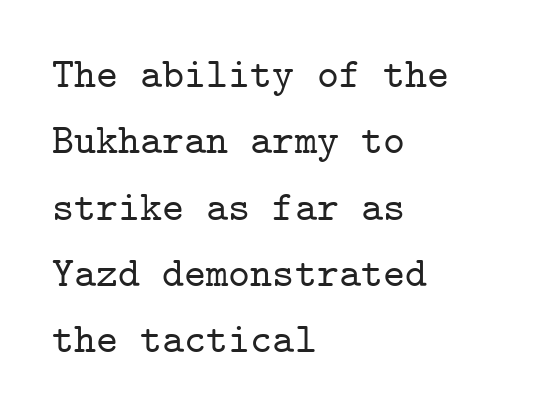
Italic? Not at all — the glyphs are vertical. Decoration check: the copy has no underline. Characters follow at the spacing the type designer built in. The typesetter chose a ragged-right arrangement here. The lines sit at an ordinary, default distance from one another. Each letter's strokes conclude with small projecting serifs.
